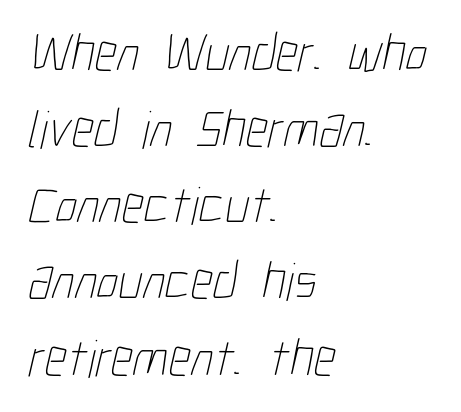
{"bold": "no", "weight": "thin", "width": "condensed", "stroke_contrast": "low", "x_height": "medium", "monospaced": "no", "underline": "no", "align": "left", "line_spacing": "normal", "line_spacing_ratio": 1.41, "letter_spacing": "normal", "letter_spacing_em": 0.0, "glyph_px": 54}
